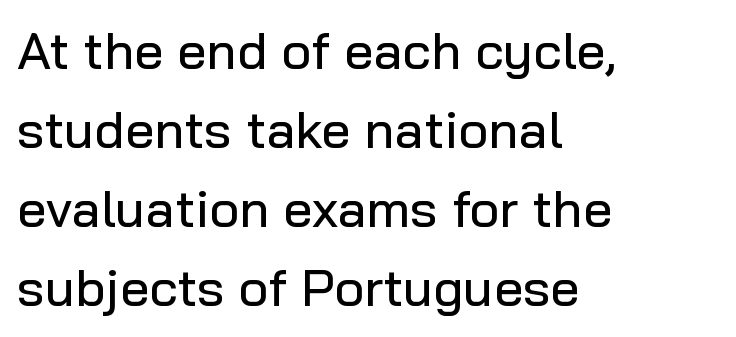
The image shows 52 px sans-serif type, upright; set left-aligned, normal line spacing (1.52x), normal letter spacing, not underlined; low stroke contrast and a medium x-height.
